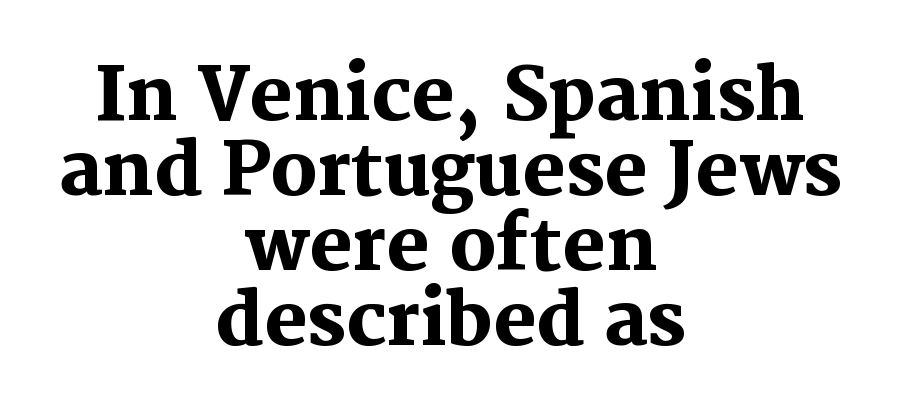
If you folded the block vertically in half, each line would mirror itself in length. The face used here is proportionally spaced, like ordinary book or web type. The strokes are fattened all the way to bold. Underline: absent.
